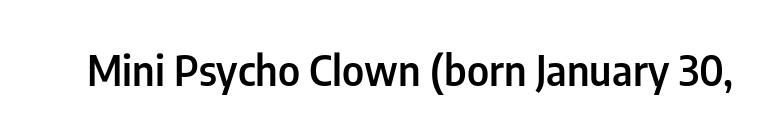
Q: Is the text bold? A: Semi-bold.
Q: Is the text italic (slanted)? A: No, it is upright.
Q: Is the typeface a serif or a sans-serif typeface? A: Sans-serif.
Q: Is the text underlined? A: No.
Q: Is the spacing between letters normal or unusually wide? A: Normal.
Q: Width (condensed, normal, or wide)? A: Condensed.
Q: Stroke contrast? A: Low.
Q: x-height? A: Medium.
Q: Monospaced? A: No.
